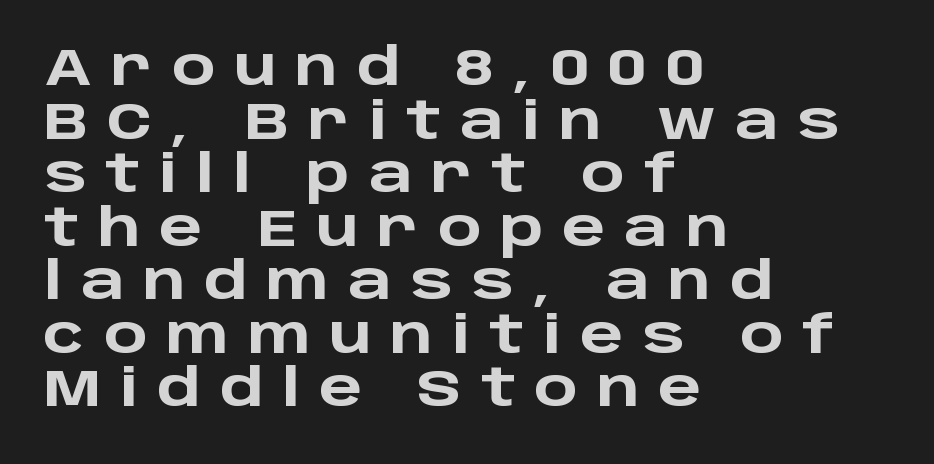
The image shows 51 px heavy, wide sans-serif type, upright; set left-aligned, tight line spacing (1.05x), unusually wide letter spacing (+0.37 em), not underlined; low stroke contrast and a large x-height.
